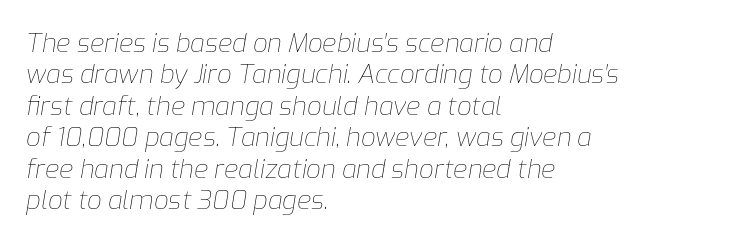
Q: Is the text bold? A: No.
Q: Is the text italic (slanted)? A: Yes, it leans right by about 9 degrees.
Q: Is the text underlined? A: No.
Q: How is the paragraph aligned? A: Left-aligned.
Q: Is the spacing between letters normal or unusually wide? A: Normal.
